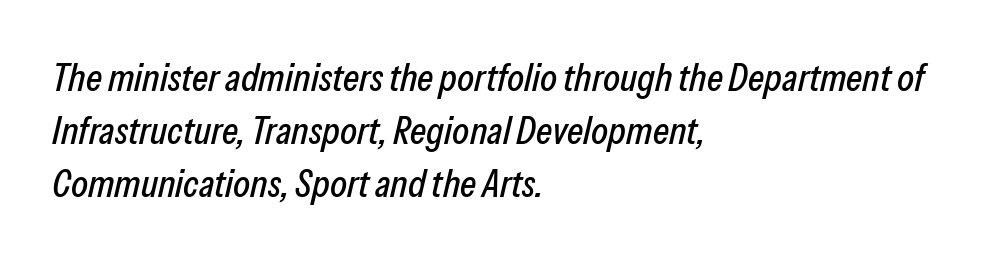
Q: Is the text italic (slanted)? A: Yes, it leans right by about 13 degrees.
Q: Is the text underlined? A: No.
Q: How is the paragraph aligned? A: Left-aligned.
Q: Is the spacing between letters normal or unusually wide? A: Normal.
Q: Is the spacing between lines tight, normal or loose? A: Normal.
Q: Width (condensed, normal, or wide)? A: Condensed.
Q: Stroke contrast? A: Low.
Q: x-height? A: Medium.
Q: Monospaced? A: No.
